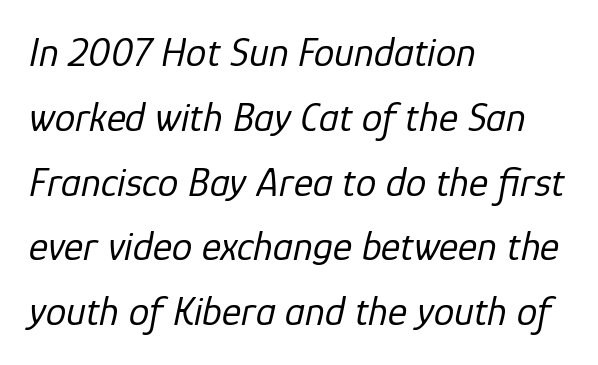
{"italic": "yes", "lean": "right", "slant_degrees": 12, "bold": "no", "weight": "regular", "width": "normal", "stroke_contrast": "low", "x_height": "medium", "monospaced": "no", "underline": "no", "align": "left", "line_spacing": "normal", "line_spacing_ratio": 1.58, "letter_spacing": "normal", "letter_spacing_em": 0.0, "glyph_px": 41}
